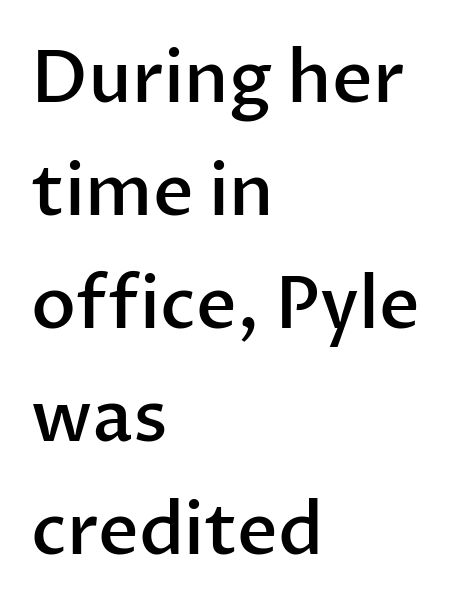
Q: Is the text bold? A: Semi-bold.
Q: Is the text italic (slanted)? A: No, it is upright.
Q: Is the typeface a serif or a sans-serif typeface? A: Sans-serif.
Q: Is the text underlined? A: No.
Q: How is the paragraph aligned? A: Left-aligned.
Q: Is the spacing between letters normal or unusually wide? A: Normal.
Q: Is the spacing between lines tight, normal or loose? A: Normal.
Q: Width (condensed, normal, or wide)? A: Normal.
Q: Stroke contrast? A: Low.
Q: x-height? A: Medium.
Q: Monospaced? A: No.
